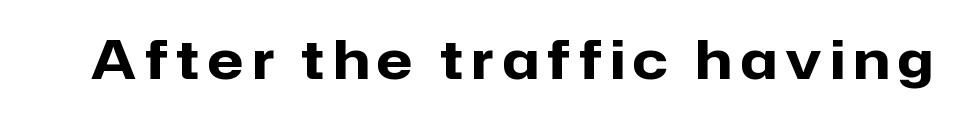
Strong, thick strokes mark this as bold type. The typeface chosen for these lines omits serifs. The foot of each line stays bare and open. A typesetter would call this proportional, since set widths differ per character. Posture: vertical.
